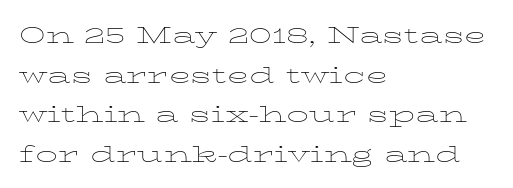
The block of text has a typical density, with ordinary space between rows. Weight: not bold — regular or lighter. Notice how the passage keeps a crisp vertical edge on the left only. Each row of text sits above clean, open space. Is this a fixed-width face? No — the glyphs have proportional, varying widths. This sample uses plain, unmodified letter spacing.
